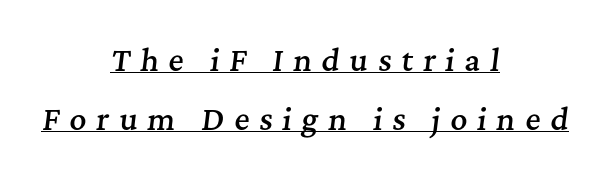
The image shows 29 px semibold serif type, italic (leaning right); set centered, loose line spacing (2.02x), unusually wide letter spacing (+0.34 em), underlined; medium stroke contrast and a medium x-height.
